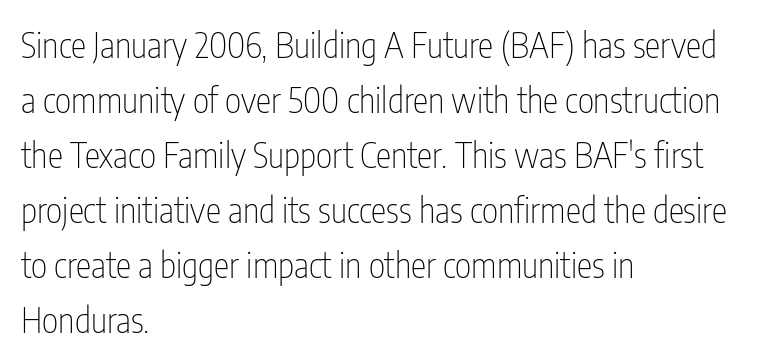
The image shows 35 px thin, condensed sans-serif type, upright; set left-aligned, normal line spacing (1.57x), normal letter spacing, not underlined; low stroke contrast and a medium x-height.
